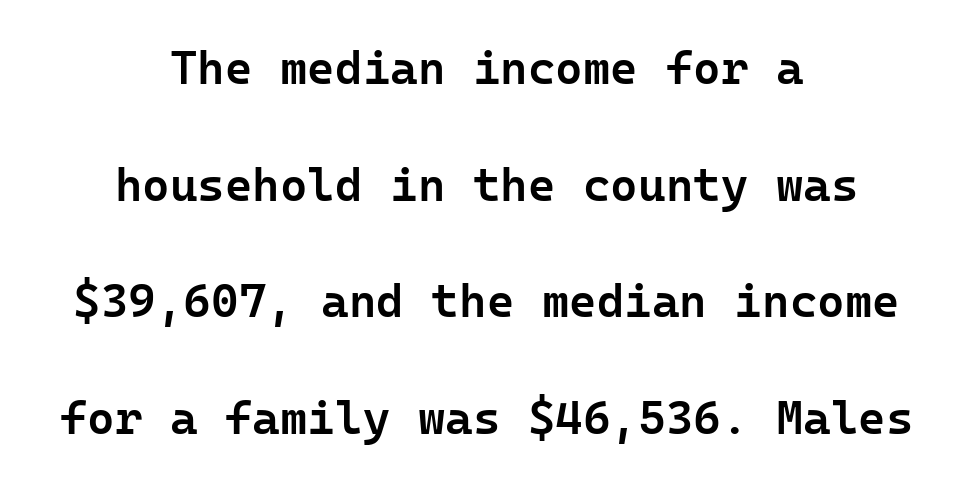
The image shows 47 px semibold sans-serif type, upright; set centered, loose line spacing (2.48x), normal letter spacing, not underlined; low stroke contrast and a medium x-height.
